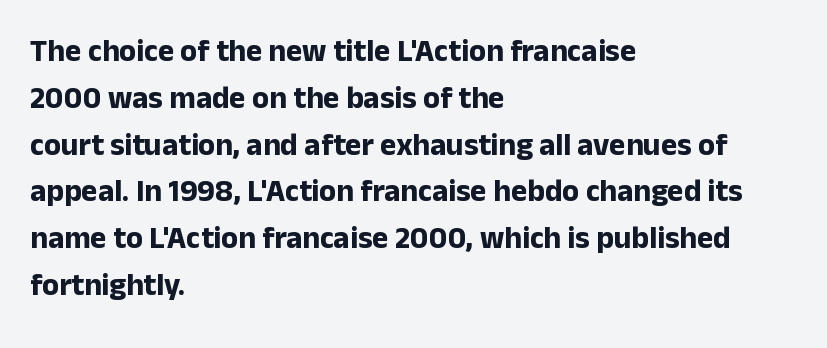
{"serif": "no", "italic": "no", "bold": "yes", "weight": "bold", "width": "normal", "stroke_contrast": "low", "x_height": "medium", "monospaced": "no", "underline": "no", "align": "left", "line_spacing": "normal", "line_spacing_ratio": 1.51, "letter_spacing": "normal", "letter_spacing_em": 0.0, "glyph_px": 31}
